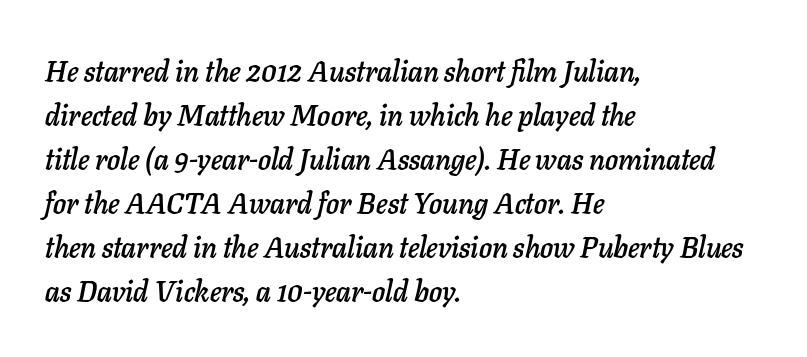
Q: Is the text italic (slanted)? A: Yes, it leans right by about 11 degrees.
Q: Is the text underlined? A: No.
Q: How is the paragraph aligned? A: Left-aligned.
Q: Is the spacing between letters normal or unusually wide? A: Normal.
Q: Is the spacing between lines tight, normal or loose? A: Normal.
Q: Width (condensed, normal, or wide)? A: Normal.
Q: Stroke contrast? A: Low.
Q: x-height? A: Medium.
Q: Monospaced? A: No.
